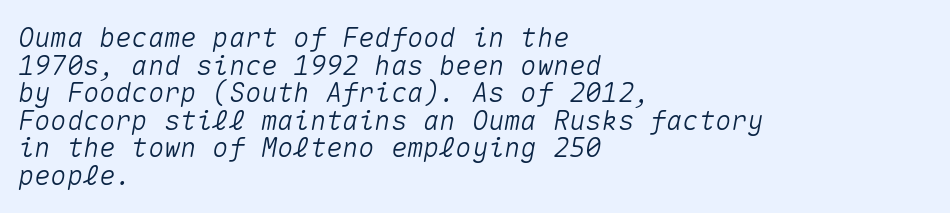
{"italic": "yes", "lean": "right", "slant_degrees": 10, "underline": "no", "align": "left", "line_spacing": "tight", "line_spacing_ratio": 1.02, "letter_spacing": "normal", "letter_spacing_em": 0.0, "glyph_px": 27}
